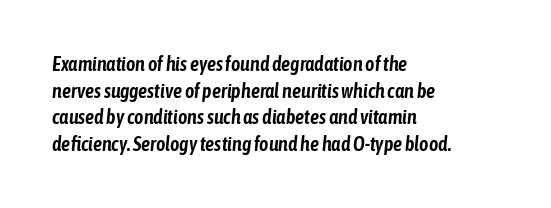
Q: Is the text italic (slanted)? A: Yes, it leans right by about 6 degrees.
Q: Is the text underlined? A: No.
Q: How is the paragraph aligned? A: Left-aligned.
Q: Is the spacing between letters normal or unusually wide? A: Normal.
Q: Is the spacing between lines tight, normal or loose? A: Normal.
